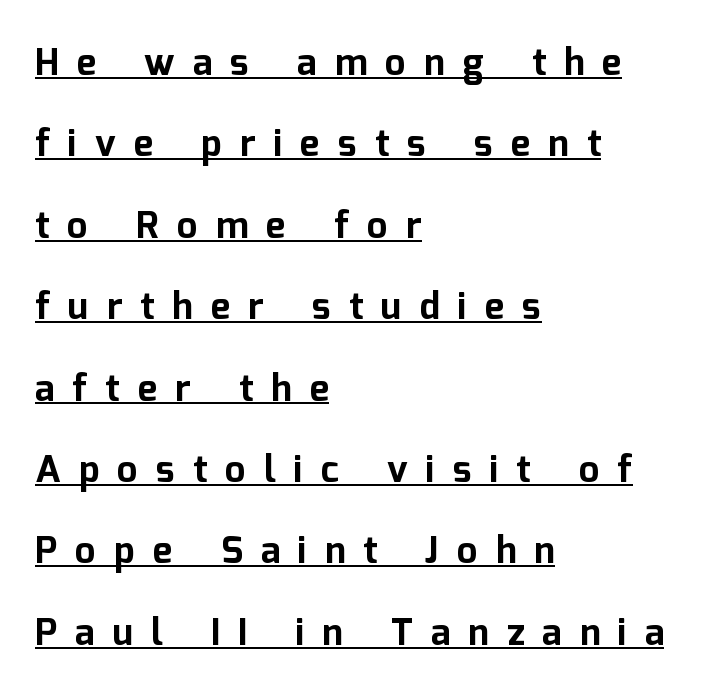
The image shows 37 px bold sans-serif type, upright; set left-aligned, loose line spacing (2.2x), unusually wide letter spacing (+0.49 em), underlined; low stroke contrast and a medium x-height.
